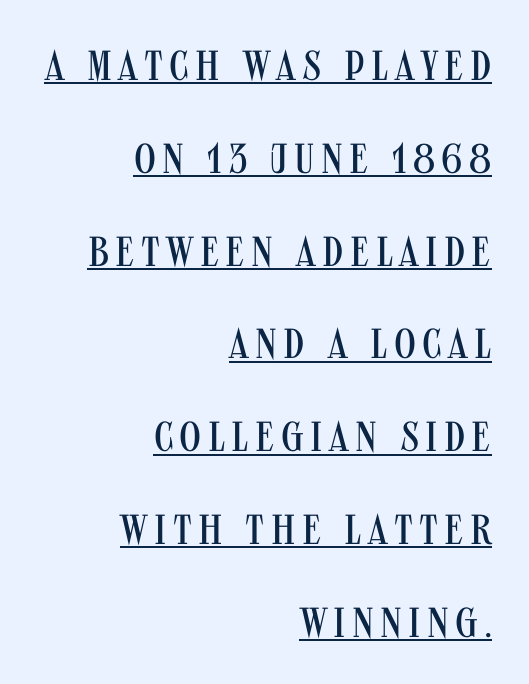
{"serif": "no", "italic": "no", "bold": "no", "weight": "regular", "width": "condensed", "stroke_contrast": "medium", "x_height": "large", "monospaced": "no", "underline": "yes", "align": "right", "line_spacing": "loose", "line_spacing_ratio": 2.21, "glyph_px": 42}
